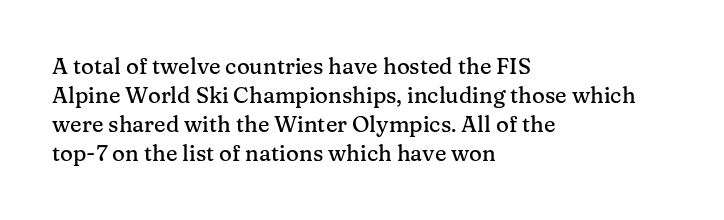
Q: Is the text italic (slanted)? A: No, it is upright.
Q: Is the text underlined? A: No.
Q: How is the paragraph aligned? A: Left-aligned.
Q: Is the spacing between letters normal or unusually wide? A: Normal.
Q: Is the spacing between lines tight, normal or loose? A: Normal.
